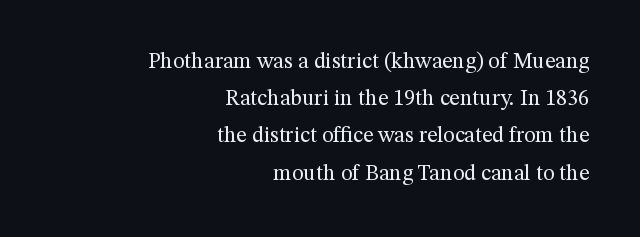
Q: Is the text bold? A: No.
Q: Is the text italic (slanted)? A: No, it is upright.
Q: Is the text underlined? A: No.
Q: How is the paragraph aligned? A: Right-aligned.
Q: Is the spacing between letters normal or unusually wide? A: Normal.
Q: Is the spacing between lines tight, normal or loose? A: Normal.
